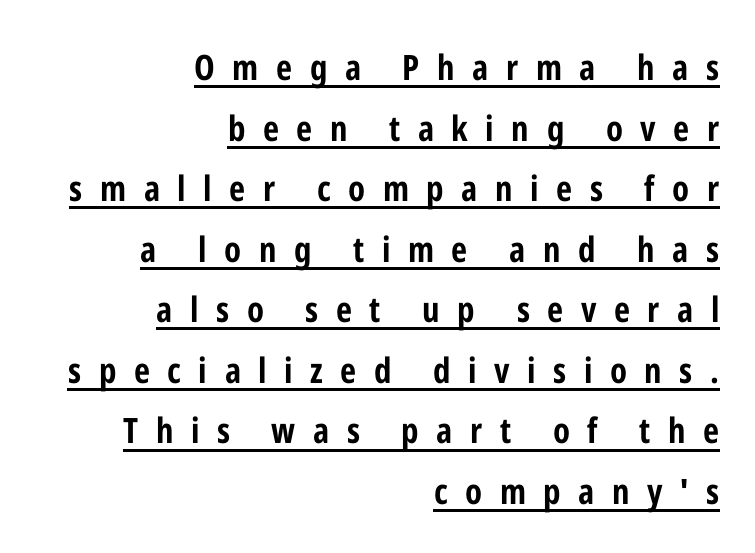
Is this a fixed-width face? No — the glyphs have proportional, varying widths. Descenders here cross a horizontal rule under the line. The passage is arranged like a letterhead date or caption credit — flush right. What stands out about the letter spacing? Its width — letters are far apart. The letters carry no serifs — their stems end cleanly without finishing strokes.
